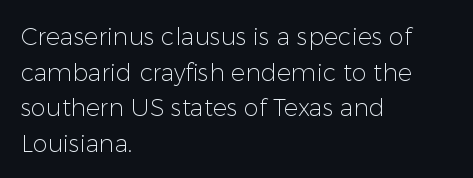
{"italic": "no", "bold": "no", "underline": "no", "align": "left", "line_spacing": "normal", "line_spacing_ratio": 1.48, "letter_spacing": "normal", "letter_spacing_em": 0.0, "glyph_px": 24}
